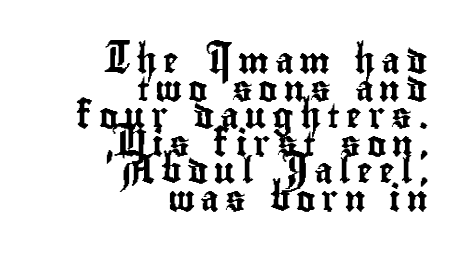
Check the space under the baseline: it is left empty. The lines are quadded right. If you drew a line through each stem, it would be perfectly vertical. You could barely slide anything between these rows. Loose tracking; the words dissolve into strings of separated letters.
